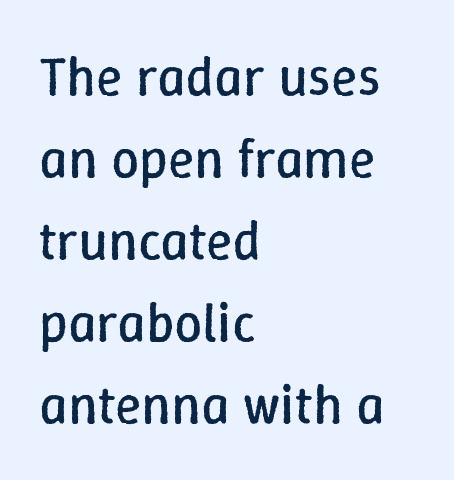
The image shows 55 px regular-weight type, upright; set left-aligned, normal line spacing (1.49x), normal letter spacing, not underlined; low stroke contrast and a medium x-height.
